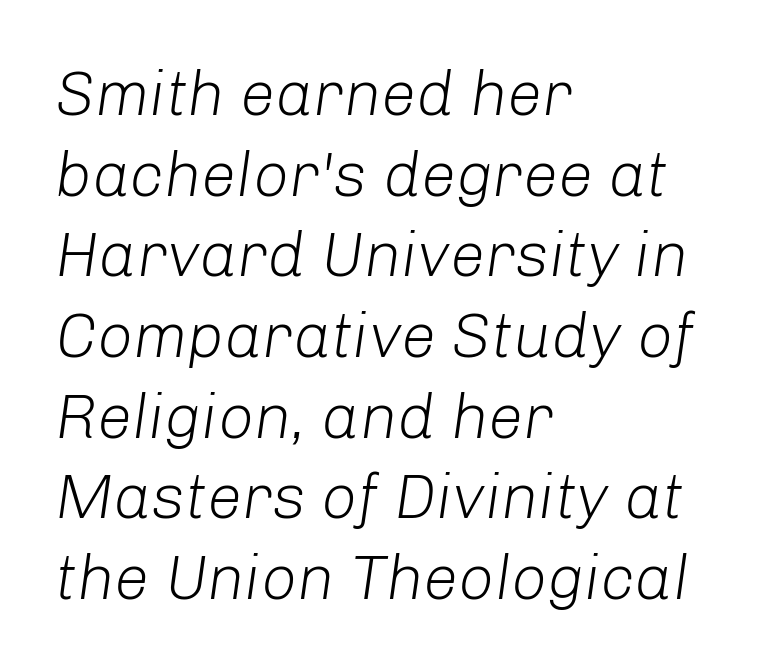
{"italic": "yes", "lean": "right", "slant_degrees": 8, "bold": "no", "weight": "light", "width": "normal", "stroke_contrast": "low", "x_height": "medium", "monospaced": "no", "underline": "no", "align": "left", "line_spacing": "normal", "line_spacing_ratio": 1.28, "letter_spacing": "normal", "letter_spacing_em": 0.0, "glyph_px": 63}
